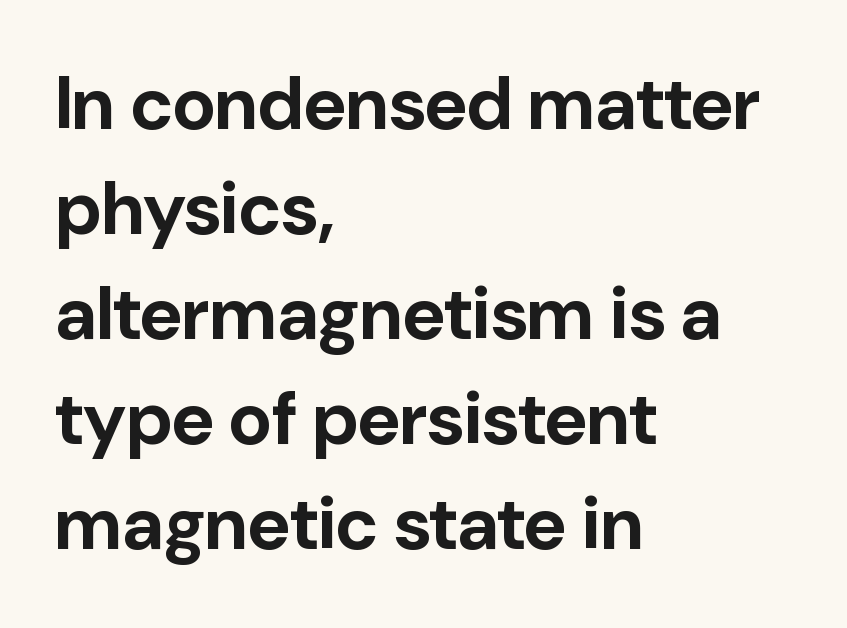
{"serif": "no", "italic": "no", "bold": "yes", "weight": "bold", "width": "normal", "stroke_contrast": "low", "x_height": "medium", "monospaced": "no", "underline": "no", "align": "left", "line_spacing": "normal", "line_spacing_ratio": 1.42, "letter_spacing": "normal", "letter_spacing_em": 0.0, "glyph_px": 74}
